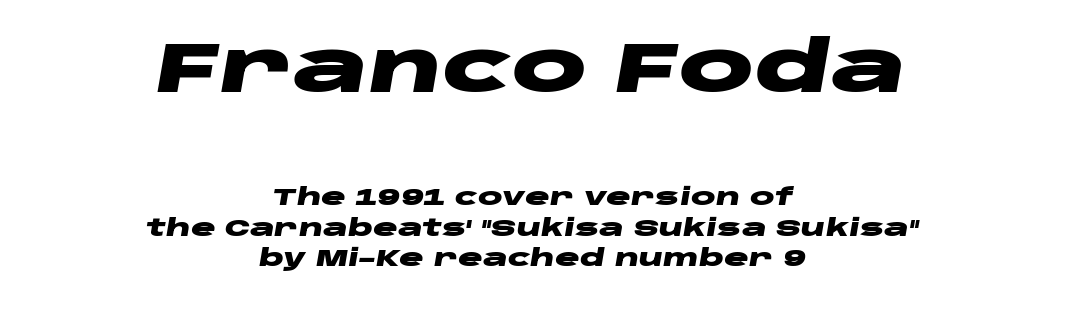
Regular leading. Proportional: the letters do not fall into vertical columns. Heavy, bold letterforms. Alignment: centered. The face used here has a pronounced slope to its letters. Quick note: underline off.
